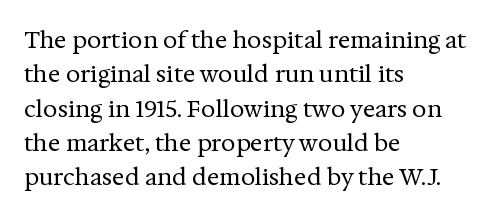
The image shows 23 px text type, upright; set left-aligned, normal line spacing (1.49x), normal letter spacing, not underlined.
